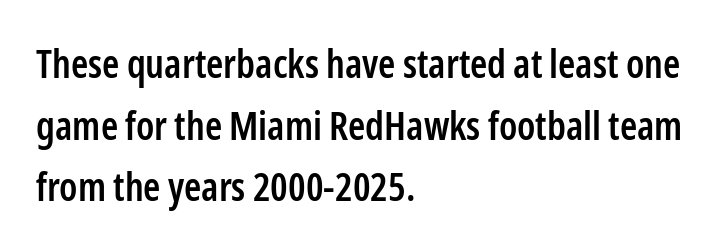
Q: Is the text bold? A: Semi-bold.
Q: Is the text italic (slanted)? A: No, it is upright.
Q: Is the typeface a serif or a sans-serif typeface? A: Sans-serif.
Q: Is the text underlined? A: No.
Q: How is the paragraph aligned? A: Left-aligned.
Q: Is the spacing between letters normal or unusually wide? A: Normal.
Q: Is the spacing between lines tight, normal or loose? A: Normal.
Q: Width (condensed, normal, or wide)? A: Condensed.
Q: Stroke contrast? A: Low.
Q: x-height? A: Medium.
Q: Monospaced? A: No.
